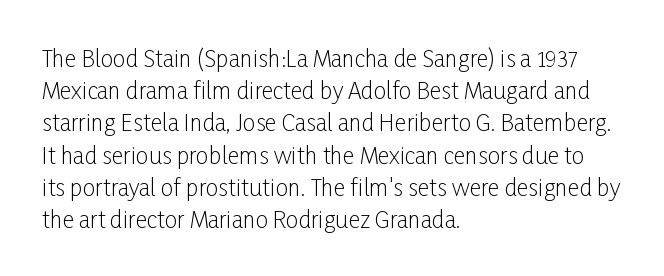
Q: Is the text bold? A: No.
Q: Is the text italic (slanted)? A: No, it is upright.
Q: Is the text underlined? A: No.
Q: How is the paragraph aligned? A: Left-aligned.
Q: Is the spacing between letters normal or unusually wide? A: Normal.
Q: Is the spacing between lines tight, normal or loose? A: Normal.
